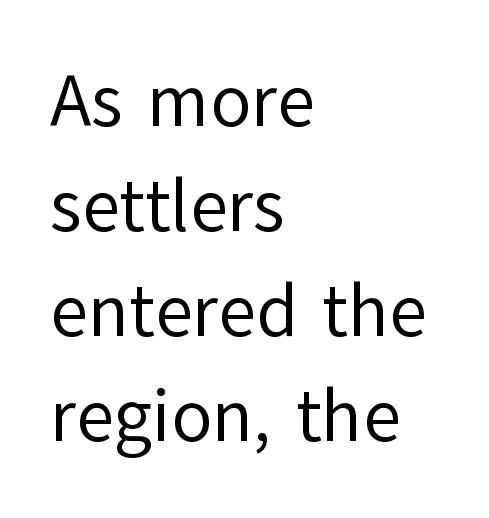
No chunkiness to these letters — they're not bold. Typeset ragged right — the left edge is the straight one. The letters advance in unequal steps, a hallmark of proportional type. Descender tails drop into unmarked territory. Each letter's strokes conclude bluntly, with no projecting serifs. Leading: standard.
